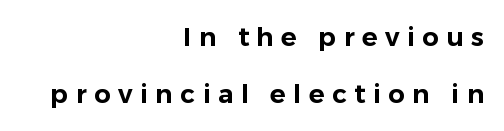
Q: Is the text italic (slanted)? A: No, it is upright.
Q: Is the text underlined? A: No.
Q: How is the paragraph aligned? A: Right-aligned.
Q: Is the spacing between letters normal or unusually wide? A: Unusually wide.
Q: Is the spacing between lines tight, normal or loose? A: Loose.
